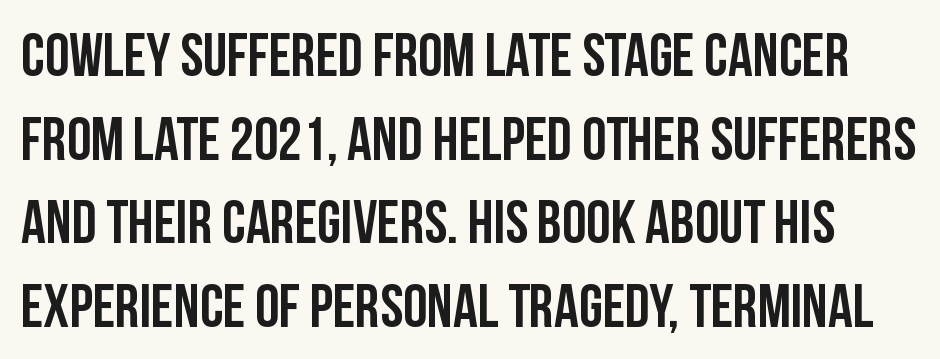
The image shows 61 px condensed sans-serif type, upright; set normal line spacing (1.37x), normal letter spacing, not underlined; low stroke contrast and a large x-height.
